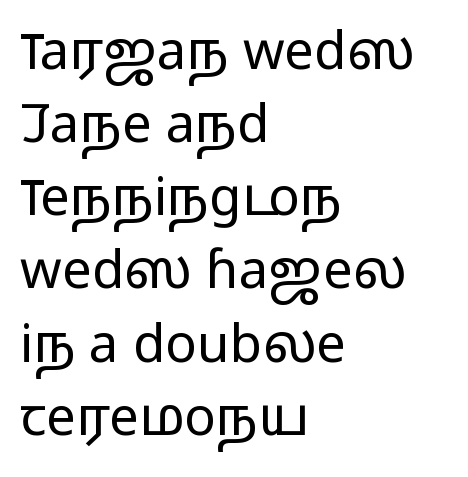
Q: Is the text bold? A: No.
Q: Is the text italic (slanted)? A: No, it is upright.
Q: Is the typeface a serif or a sans-serif typeface? A: Sans-serif.
Q: Is the text underlined? A: No.
Q: How is the paragraph aligned? A: Left-aligned.
Q: Is the spacing between letters normal or unusually wide? A: Normal.
Q: Is the spacing between lines tight, normal or loose? A: Normal.
Q: Width (condensed, normal, or wide)? A: Wide.
Q: Stroke contrast? A: Low.
Q: x-height? A: Medium.
Q: Monospaced? A: No.
